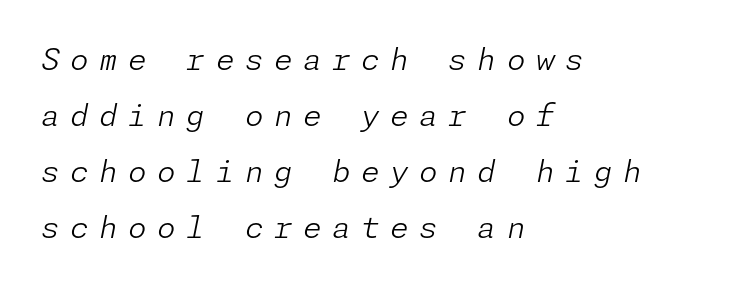
Substantial extra tracking has been applied to these lines. Weight: not bold — regular or lighter. The paragraph shown leans on its left margin. Just letters on the line, the space beneath them empty.
